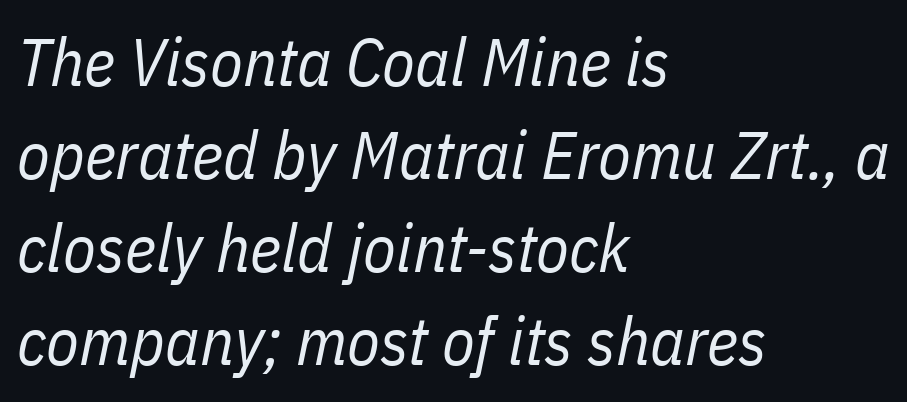
{"italic": "yes", "lean": "right", "slant_degrees": 11, "bold": "no", "weight": "regular", "width": "condensed", "stroke_contrast": "low", "x_height": "medium", "monospaced": "no", "underline": "no", "align": "left", "line_spacing": "normal", "line_spacing_ratio": 1.39, "letter_spacing": "normal", "letter_spacing_em": 0.0, "glyph_px": 67}
